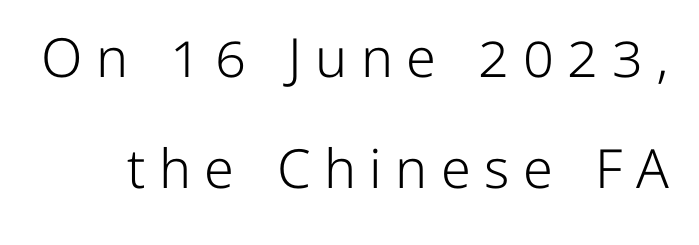
{"serif": "no", "italic": "no", "bold": "no", "weight": "light", "width": "normal", "stroke_contrast": "low", "x_height": "medium", "monospaced": "no", "underline": "no", "line_spacing": "loose", "line_spacing_ratio": 2.05, "letter_spacing": "wide", "letter_spacing_em": 0.25, "glyph_px": 54}
